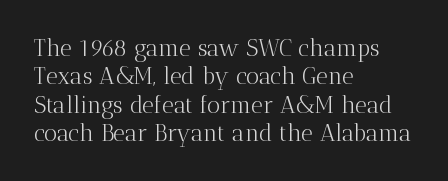
Nobody touched the tracking dial on this one. Visually the block forms a straight wall on the left and a jagged coastline on the right. Posture: upright roman. Beneath every word, the page is bare.
